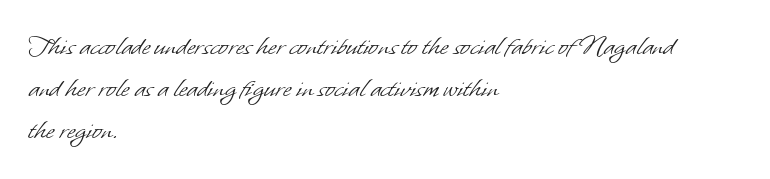
This is not heavy type; no bold has been used. Think of a printed novel: that variable character pitch is what you see here. Font category for this specimen: sans-serif. Compared with a centered layout, this one pins lines to the left instead. Has an underline been added? It has not. How are the letters spaced? Ordinarily, with no added tracking.
